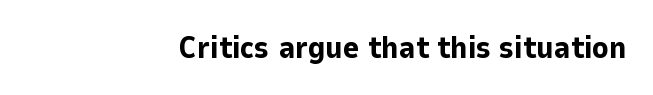
{"serif": "no", "italic": "no", "bold": "yes", "weight": "bold", "width": "normal", "stroke_contrast": "low", "x_height": "medium", "monospaced": "no", "underline": "no", "align": "right", "letter_spacing": "normal", "letter_spacing_em": 0.0, "glyph_px": 31}
